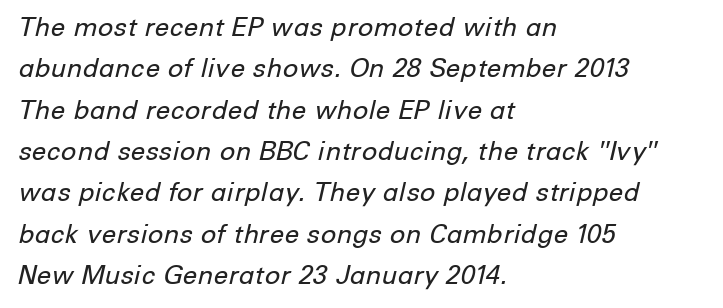
The image shows 26 px text type, italic (leaning right); set left-aligned, normal line spacing (1.59x), normal letter spacing, not underlined.
